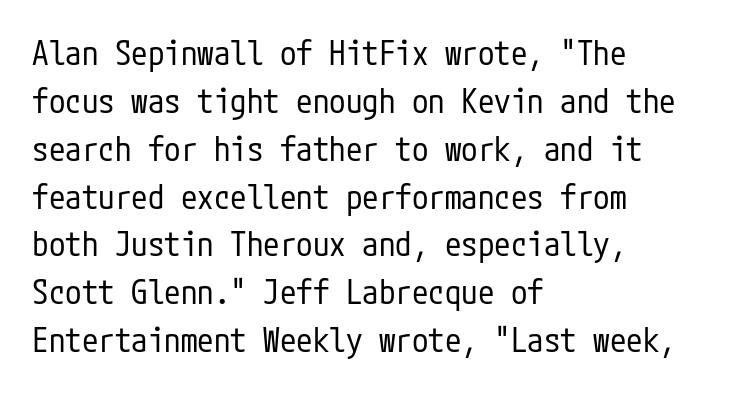
Q: Is the text bold? A: No.
Q: Is the text italic (slanted)? A: No, it is upright.
Q: Is the typeface a serif or a sans-serif typeface? A: Sans-serif.
Q: Is the text underlined? A: No.
Q: How is the paragraph aligned? A: Left-aligned.
Q: Is the spacing between letters normal or unusually wide? A: Normal.
Q: Is the spacing between lines tight, normal or loose? A: Normal.
Q: Width (condensed, normal, or wide)? A: Condensed.
Q: Stroke contrast? A: Low.
Q: x-height? A: Medium.
